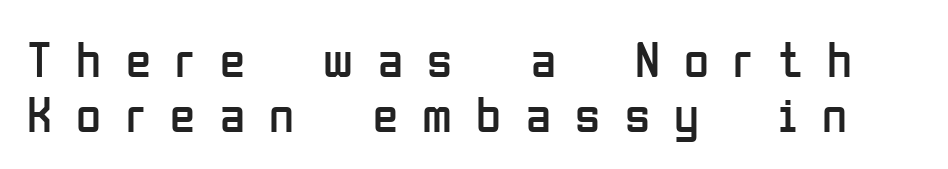
The image shows 51 px regular-weight, condensed sans-serif type, upright; set tight line spacing (1.07x), unusually wide letter spacing (+0.48 em), not underlined; low stroke contrast and a medium x-height.
